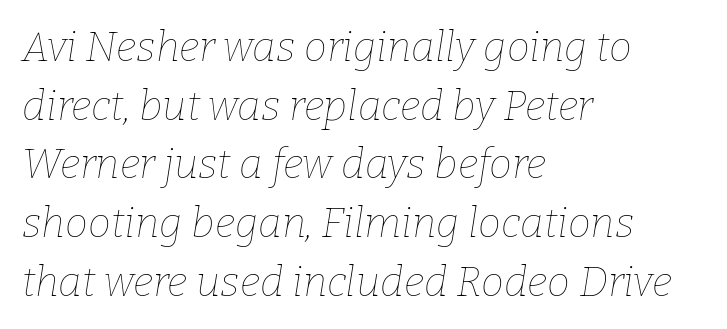
Is this a fixed-width face? No — the glyphs have proportional, varying widths. The vertical gap from one line to the next is medium. No word sits above an underline. The font's italic variant was chosen for this text. A typesetter would call this zero additional tracking.
